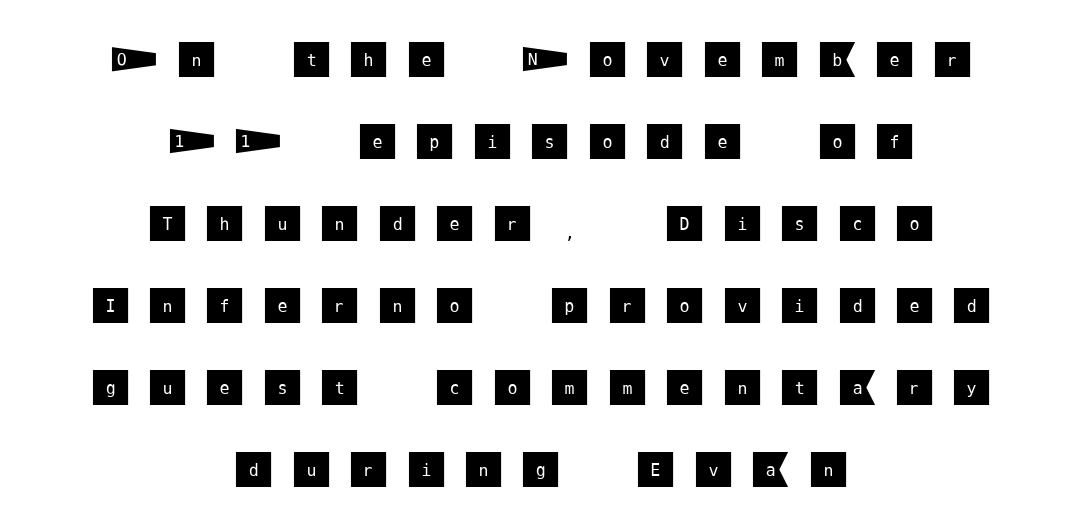
{"serif": "no", "italic": "no", "width": "normal", "stroke_contrast": "medium", "x_height": "large", "underline": "no", "align": "center", "line_spacing": "loose", "line_spacing_ratio": 2.05, "letter_spacing": "wide", "letter_spacing_em": 0.46, "glyph_px": 40}
